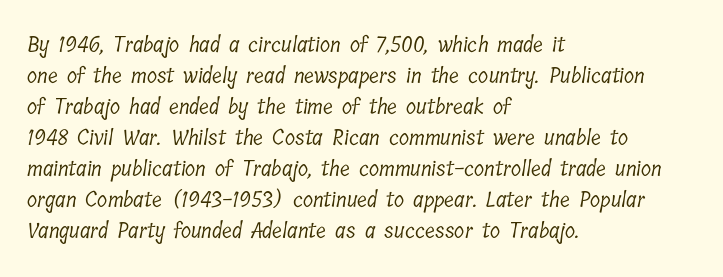
{"bold": "no", "underline": "no", "align": "left", "line_spacing": "normal", "line_spacing_ratio": 1.48, "letter_spacing": "normal", "letter_spacing_em": 0.0, "glyph_px": 21}
